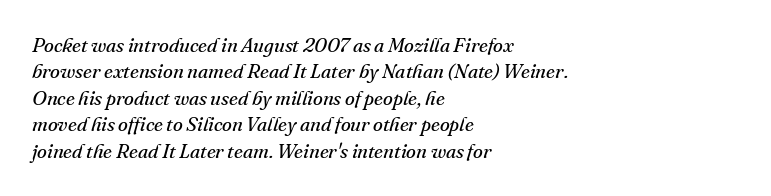
{"italic": "yes", "lean": "right", "slant_degrees": 16, "bold": "no", "underline": "no", "align": "left", "line_spacing": "normal", "line_spacing_ratio": 1.32, "letter_spacing": "normal", "letter_spacing_em": 0.0, "glyph_px": 20}
